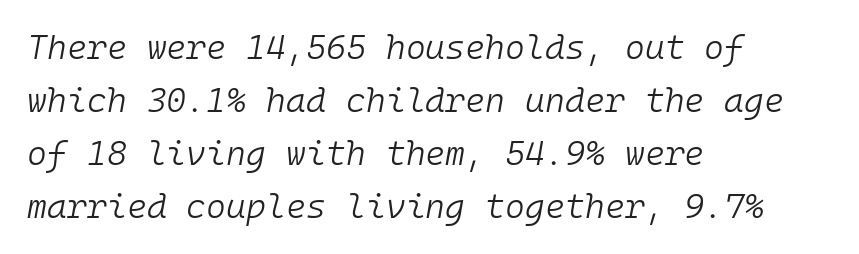
{"italic": "yes", "lean": "right", "slant_degrees": 10, "bold": "no", "weight": "light", "width": "normal", "stroke_contrast": "low", "x_height": "medium", "monospaced": "yes", "underline": "no", "align": "left", "line_spacing": "normal", "line_spacing_ratio": 1.56, "letter_spacing": "normal", "letter_spacing_em": 0.0, "glyph_px": 34}
